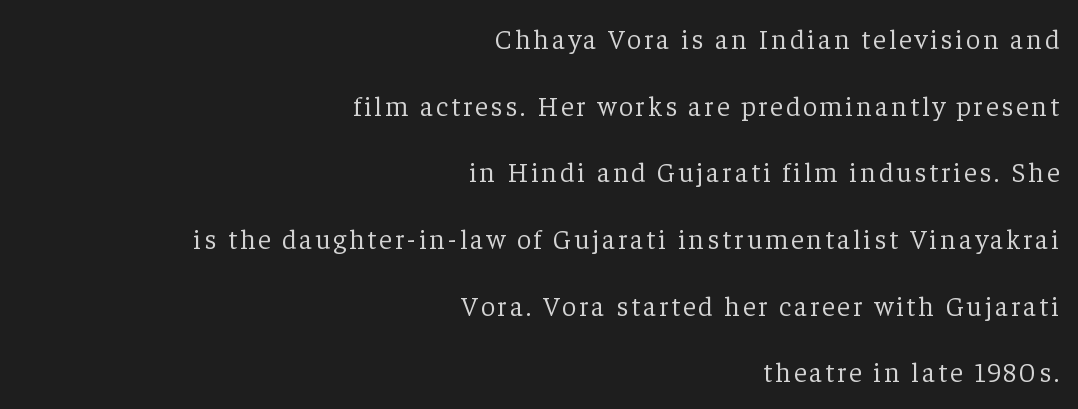
The image shows 28 px light serif type, upright; set right-aligned, loose line spacing (2.38x), not underlined; low stroke contrast and a medium x-height.
